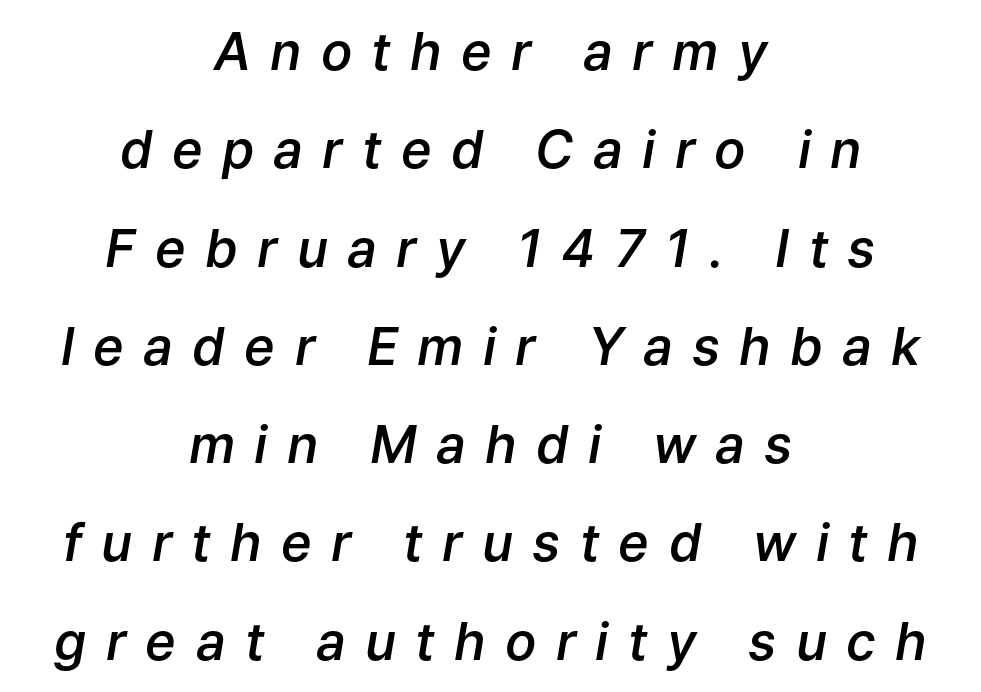
The image shows 52 px semibold type, italic (leaning right); set centered, line spacing 1.89x, unusually wide letter spacing (+0.37 em), not underlined; low stroke contrast and a medium x-height.
